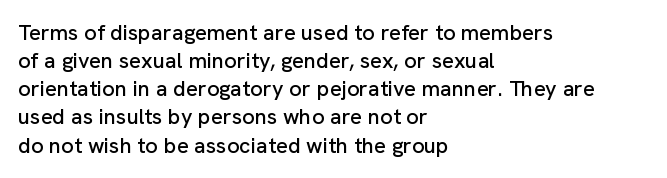
The image shows 22 px text type, upright; set left-aligned, normal line spacing (1.28x), normal letter spacing, not underlined.
